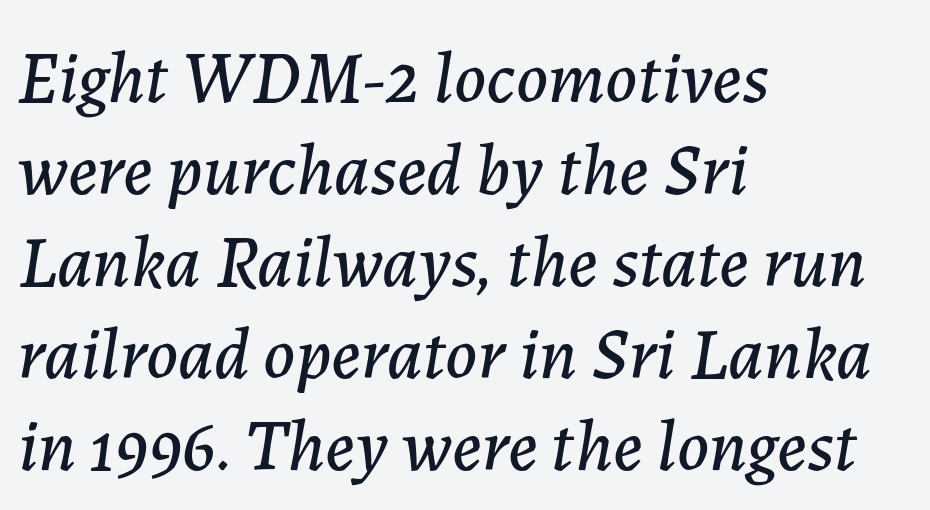
This sample is left-justified, so line endings fall wherever the words run out. Quick note: italic. The foot of each line stays bare and open. Inter-character spacing is left at the font's built-in metrics.
